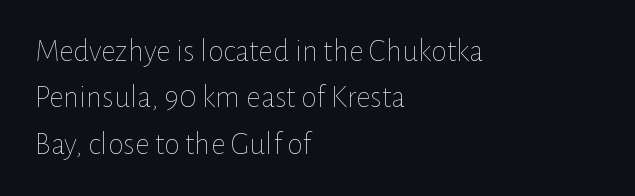
Q: Is the text bold? A: No.
Q: Is the text italic (slanted)? A: No, it is upright.
Q: Is the text underlined? A: No.
Q: How is the paragraph aligned? A: Left-aligned.
Q: Is the spacing between letters normal or unusually wide? A: Normal.
Q: Is the spacing between lines tight, normal or loose? A: Normal.
Q: Width (condensed, normal, or wide)? A: Normal.
Q: Stroke contrast? A: Low.
Q: x-height? A: Medium.
Q: Monospaced? A: No.
